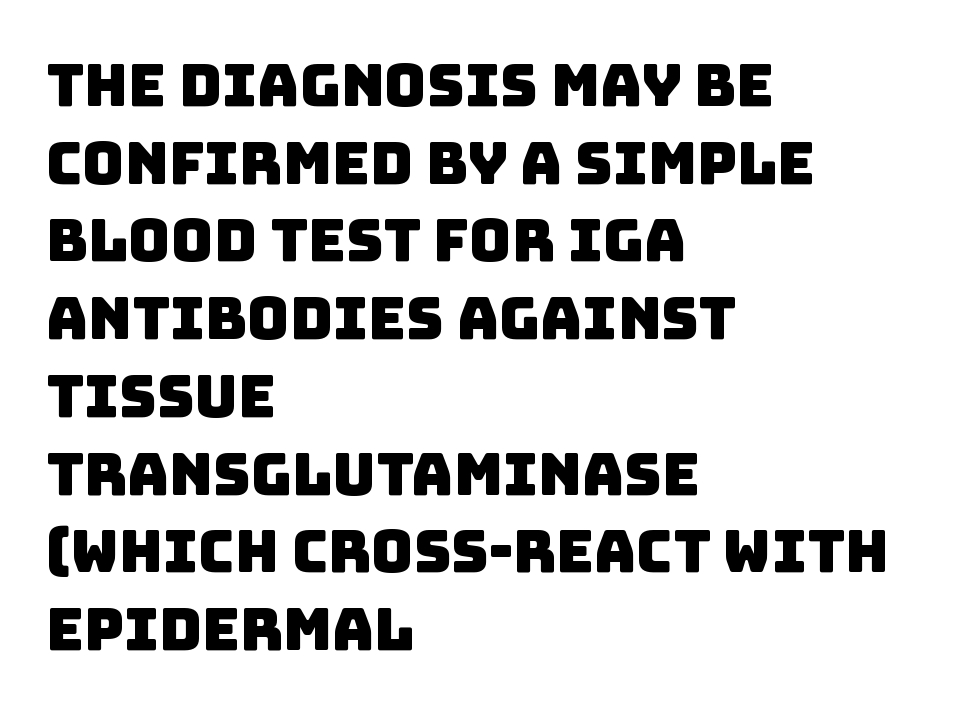
Regarding serifs, this sample does without them. Casual observation: everything's shoved over to the left. The passage shown is typed in a proportional face where columns would drift. Characters follow at the spacing the type designer built in. What's the leading like? Ordinary, nothing unusual.
